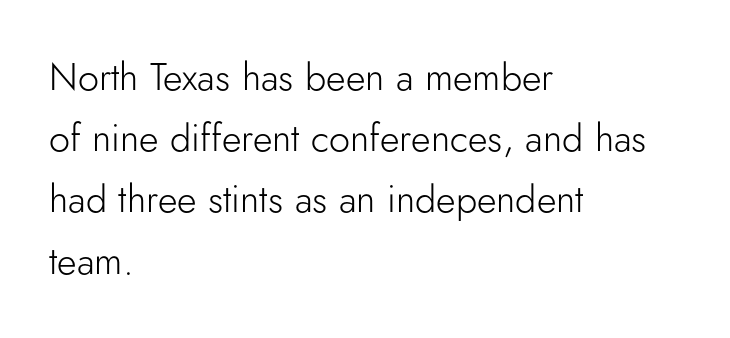
{"serif": "no", "italic": "no", "bold": "no", "weight": "light", "width": "normal", "stroke_contrast": "low", "x_height": "small", "monospaced": "no", "underline": "no", "align": "left", "line_spacing": "normal", "line_spacing_ratio": 1.61, "letter_spacing": "normal", "letter_spacing_em": 0.0, "glyph_px": 38}
